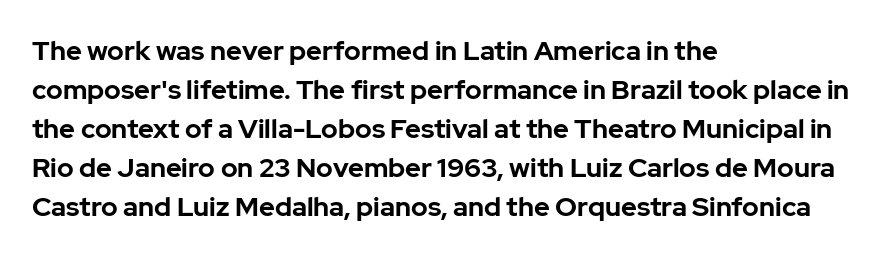
{"italic": "no", "bold": "yes", "underline": "no", "align": "left", "line_spacing": "normal", "line_spacing_ratio": 1.44, "letter_spacing": "normal", "letter_spacing_em": 0.0, "glyph_px": 27}
